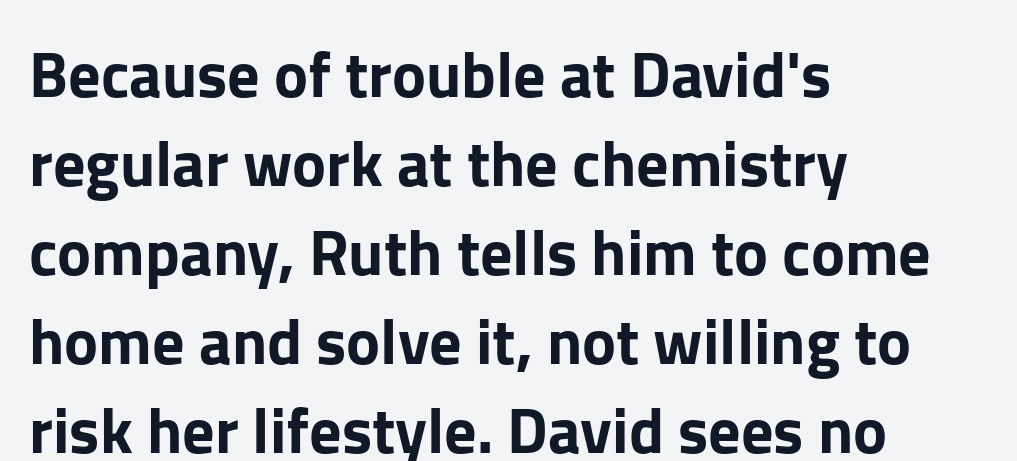
Here the designer chose a conventional face with non-uniform glyph widths. Visually the block forms a straight wall on the left and a jagged coastline on the right. Has an underline been added? It has not. Inter-character spacing is left at the font's built-in metrics. The designer left line spacing at the default.
